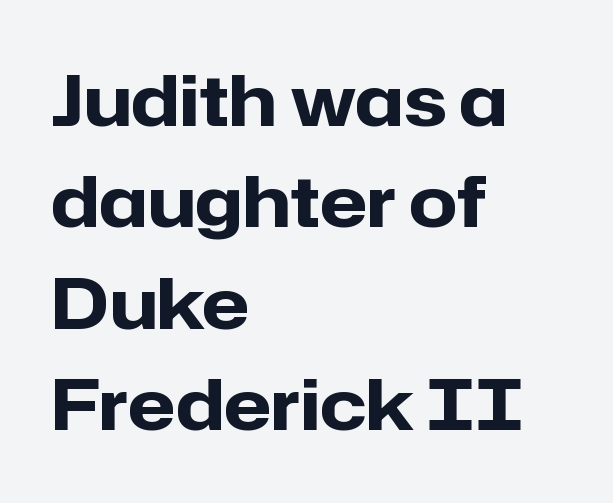
This is roman type, the default non-slanted kind. Regarding leading, the lines here are spaced in the standard way. Underline: absent. Each glyph is drawn with heavy, bold strokes.
